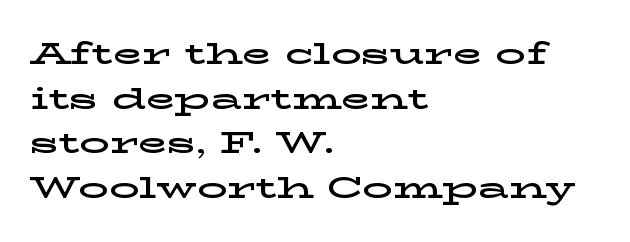
The image shows 30 px wide serif type, upright; set left-aligned, normal line spacing (1.49x), normal letter spacing, not underlined; low stroke contrast and a medium x-height.
